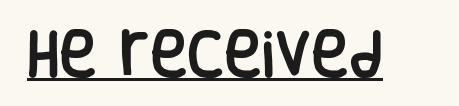
The image shows 51 px condensed sans-serif type, upright; set normal letter spacing, underlined; low stroke contrast and a large x-height.
